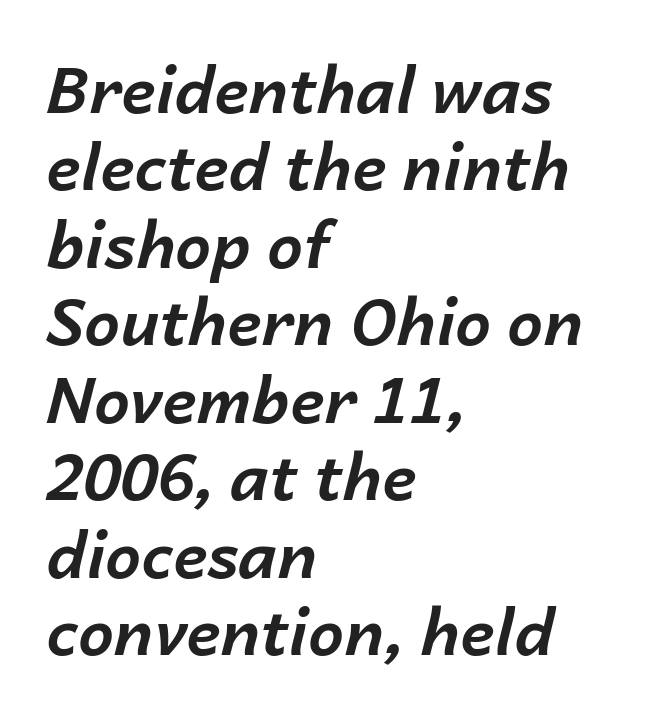
Q: Is the text bold? A: Yes.
Q: Is the text italic (slanted)? A: Yes, it leans right by about 14 degrees.
Q: Is the text underlined? A: No.
Q: How is the paragraph aligned? A: Left-aligned.
Q: Is the spacing between letters normal or unusually wide? A: Normal.
Q: Width (condensed, normal, or wide)? A: Normal.
Q: Stroke contrast? A: Low.
Q: x-height? A: Medium.
Q: Monospaced? A: No.
